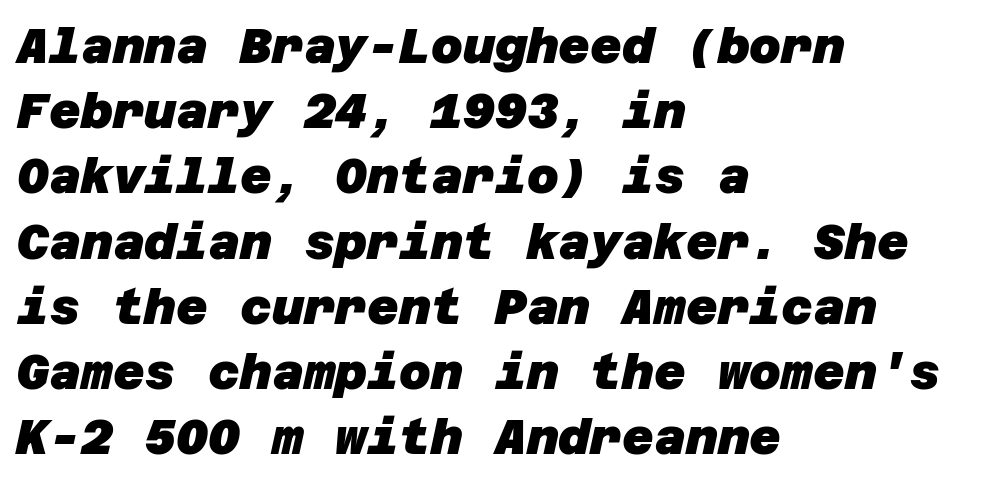
The image shows 49 px heavy sans-serif type; set left-aligned, normal line spacing (1.33x), normal letter spacing, not underlined; low stroke contrast and a large x-height.
